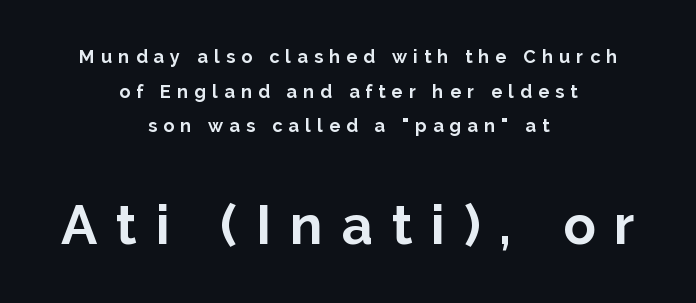
Scale increases going downward across the two blocks. This is sans-serif lettering, the kind often seen on screens and signage. The face used here is proportionally spaced, like ordinary book or web type. These words are printed bold, with thick strokes throughout. Descender tails drop into unmarked territory.
